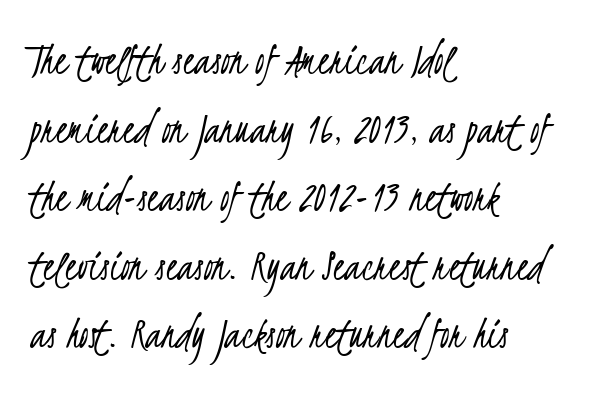
{"serif": "no", "bold": "no", "weight": "light", "width": "condensed", "stroke_contrast": "low", "x_height": "small", "monospaced": "no", "underline": "no", "align": "left", "line_spacing": "normal", "line_spacing_ratio": 1.46, "letter_spacing": "normal", "letter_spacing_em": 0.0, "glyph_px": 47}
